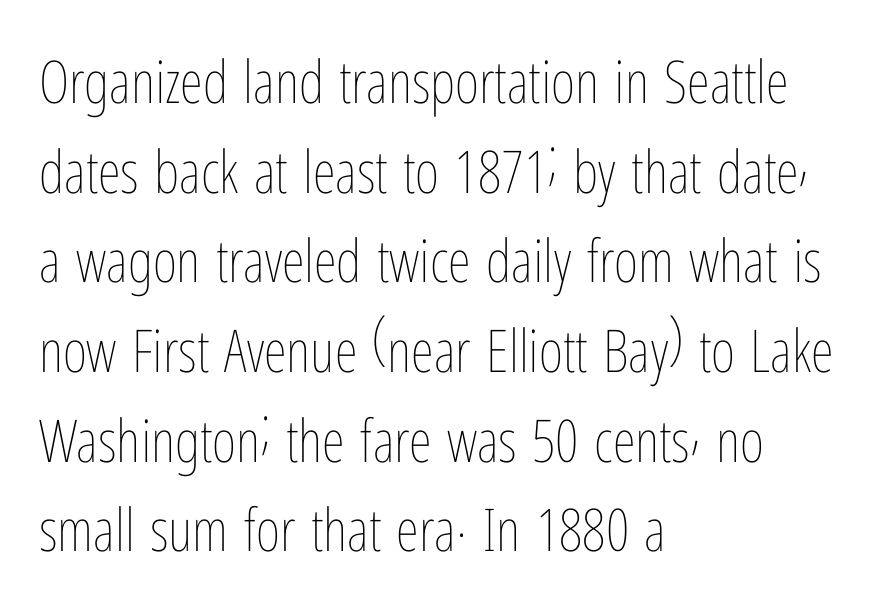
The image shows 59 px thin, condensed type, upright; set left-aligned, normal line spacing (1.52x), normal letter spacing, not underlined; low stroke contrast and a medium x-height.
